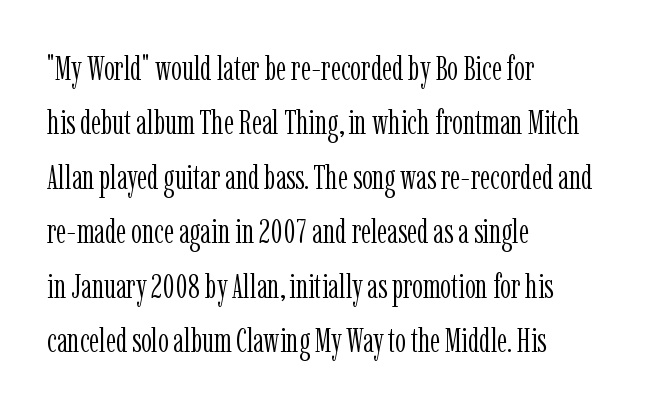
Q: Is the text bold? A: No.
Q: Is the text italic (slanted)? A: No, it is upright.
Q: Is the typeface a serif or a sans-serif typeface? A: Serif.
Q: Is the text underlined? A: No.
Q: How is the paragraph aligned? A: Left-aligned.
Q: Is the spacing between letters normal or unusually wide? A: Normal.
Q: Is the spacing between lines tight, normal or loose? A: Normal.
Q: Width (condensed, normal, or wide)? A: Condensed.
Q: Stroke contrast? A: Low.
Q: x-height? A: Medium.
Q: Monospaced? A: No.
